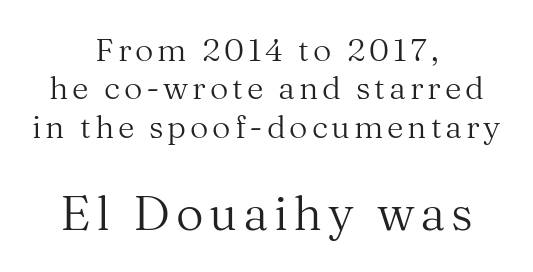
The image shows 48 px regular-weight serif type, upright; set centered, line spacing 1.2x, not underlined; the second (bottom) block is 1.5x larger; medium stroke contrast and a medium x-height.
